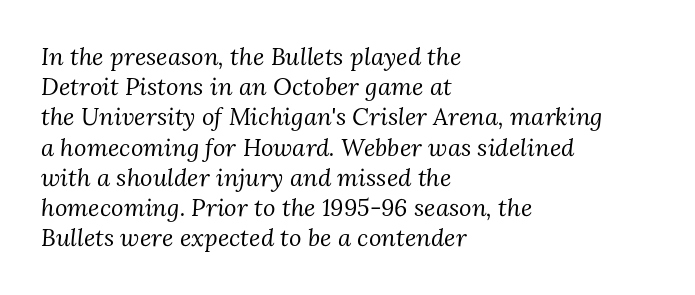
Q: Is the text bold? A: No.
Q: Is the text italic (slanted)? A: Yes, it leans right by about 3 degrees.
Q: Is the text underlined? A: No.
Q: How is the paragraph aligned? A: Left-aligned.
Q: Is the spacing between letters normal or unusually wide? A: Normal.
Q: Is the spacing between lines tight, normal or loose? A: Normal.
